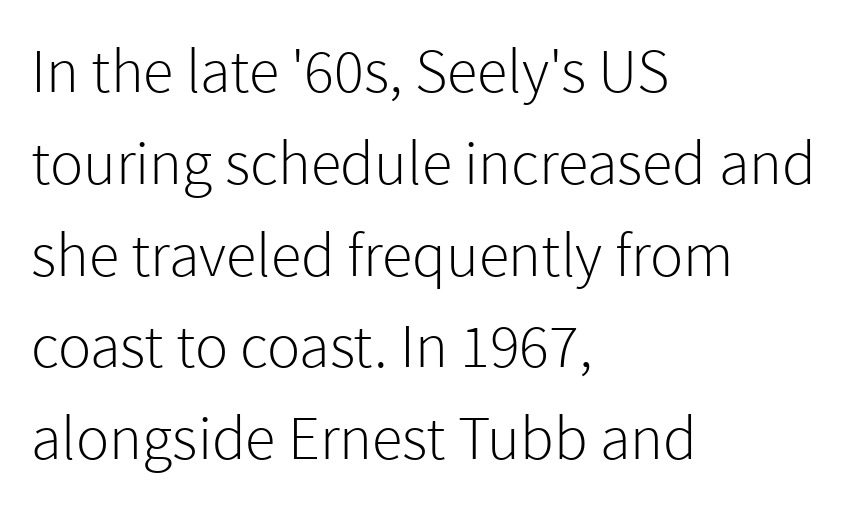
{"serif": "no", "italic": "no", "bold": "no", "weight": "light", "width": "normal", "x_height": "medium", "monospaced": "no", "underline": "no", "align": "left", "line_spacing": "normal", "line_spacing_ratio": 1.48, "letter_spacing": "normal", "letter_spacing_em": 0.0, "glyph_px": 62}
